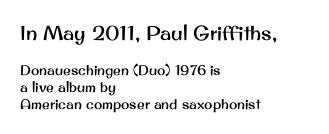
Q: Is the text italic (slanted)? A: No, it is upright.
Q: Is the text underlined? A: No.
Q: How is the paragraph aligned? A: Left-aligned.
Q: Is the spacing between letters normal or unusually wide? A: Normal.
Q: Which block of text is set in a larger size, the first (top) or the second (bottom)? A: The first (top) one.
